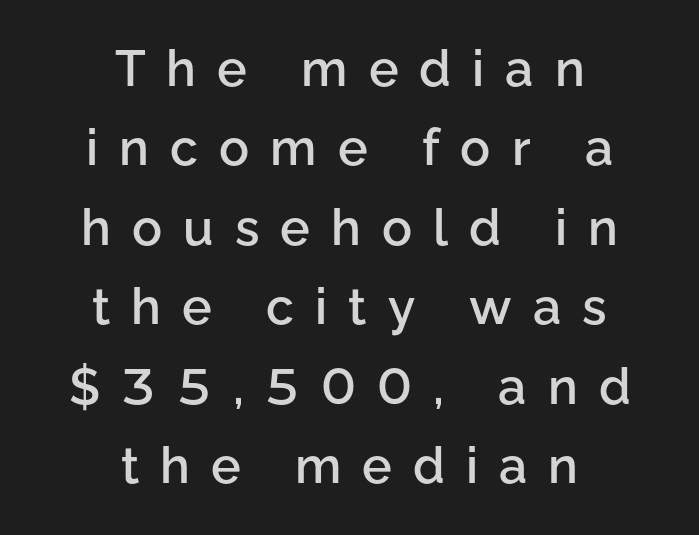
Q: Is the text bold? A: Semi-bold.
Q: Is the text italic (slanted)? A: No, it is upright.
Q: Is the typeface a serif or a sans-serif typeface? A: Sans-serif.
Q: Is the text underlined? A: No.
Q: How is the paragraph aligned? A: Centered.
Q: Is the spacing between letters normal or unusually wide? A: Unusually wide.
Q: Is the spacing between lines tight, normal or loose? A: Normal.
Q: Width (condensed, normal, or wide)? A: Normal.
Q: Stroke contrast? A: Low.
Q: x-height? A: Medium.
Q: Monospaced? A: No.
